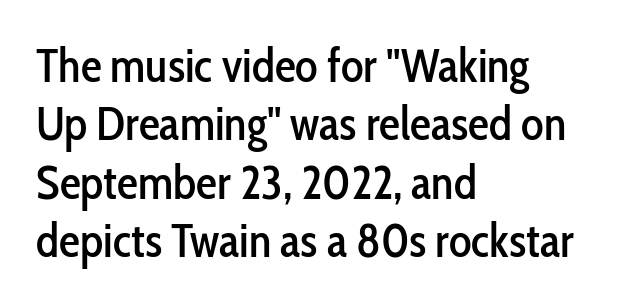
{"serif": "no", "italic": "no", "width": "condensed", "stroke_contrast": "low", "x_height": "medium", "monospaced": "no", "underline": "no", "align": "left", "line_spacing_ratio": 1.24, "letter_spacing": "normal", "letter_spacing_em": 0.0, "glyph_px": 47}
